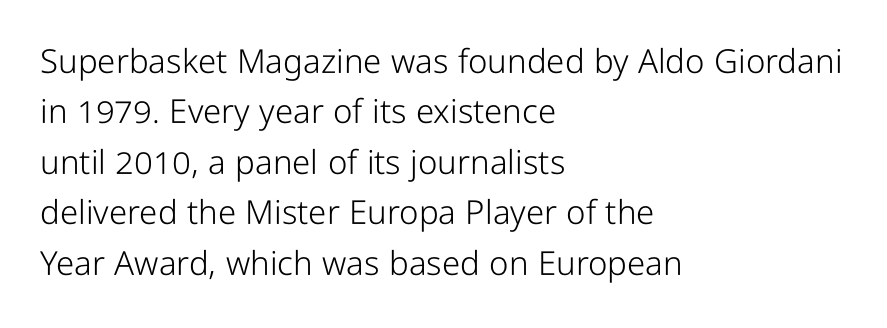
Q: Is the text bold? A: No.
Q: Is the text italic (slanted)? A: No, it is upright.
Q: Is the typeface a serif or a sans-serif typeface? A: Sans-serif.
Q: Is the text underlined? A: No.
Q: How is the paragraph aligned? A: Left-aligned.
Q: Is the spacing between letters normal or unusually wide? A: Normal.
Q: Is the spacing between lines tight, normal or loose? A: Normal.
Q: Width (condensed, normal, or wide)? A: Condensed.
Q: Stroke contrast? A: Low.
Q: x-height? A: Medium.
Q: Monospaced? A: No.
